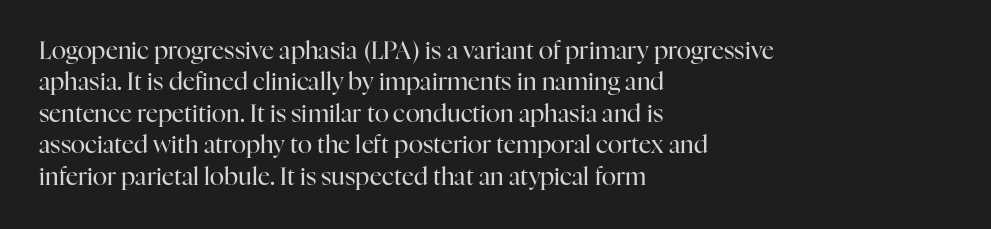
{"italic": "no", "bold": "no", "underline": "no", "align": "left", "line_spacing": "normal", "line_spacing_ratio": 1.31, "letter_spacing": "normal", "letter_spacing_em": 0.0, "glyph_px": 24}
